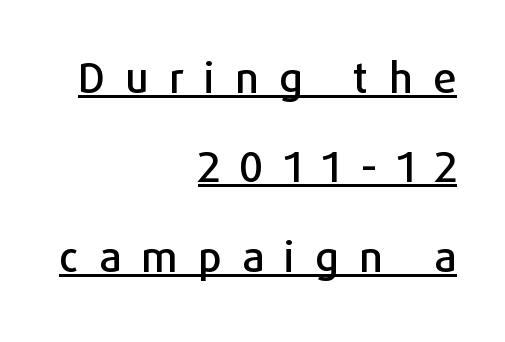
The image shows 42 px sans-serif type, upright; set right-aligned, loose line spacing (2.13x), unusually wide letter spacing (+0.48 em), underlined; low stroke contrast and a medium x-height.
